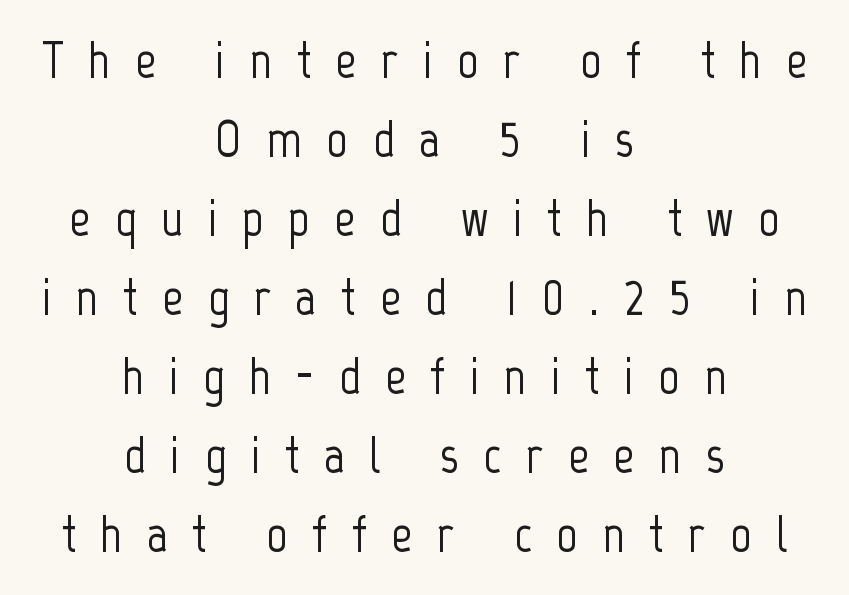
{"serif": "no", "italic": "no", "width": "condensed", "stroke_contrast": "low", "x_height": "medium", "monospaced": "no", "underline": "no", "align": "center", "line_spacing": "normal", "line_spacing_ratio": 1.52, "letter_spacing": "wide", "letter_spacing_em": 0.47, "glyph_px": 52}
